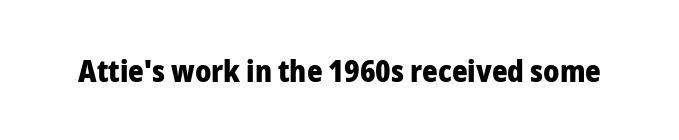
A typesetter would call this proportional, since set widths differ per character. Rule under the text: the space is simply empty. Nope, no serifs anywhere on these letters. Does the lettering tilt? It doesn't — this is upright. Spacing between characters is what you'd get straight out of the box. Emphasis by weight is at full strength: bold.
